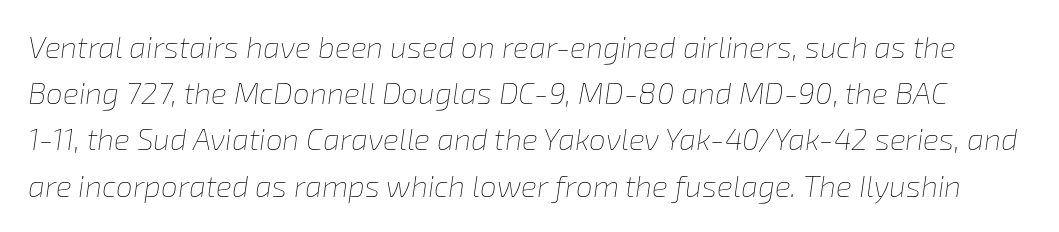
{"italic": "yes", "lean": "right", "slant_degrees": 8, "bold": "no", "weight": "thin", "width": "normal", "stroke_contrast": "low", "x_height": "medium", "monospaced": "no", "underline": "no", "line_spacing": "normal", "line_spacing_ratio": 1.54, "letter_spacing": "normal", "letter_spacing_em": 0.0, "glyph_px": 30}
